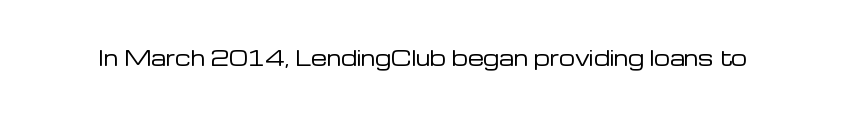
Posture: upright roman. Short note: letters normally spaced. The weight would be labelled regular, book, light, or lighter still. Lines of text with bare space underneath.
